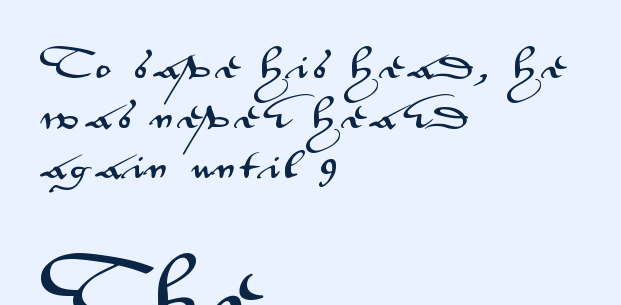
The image shows 64 px wide sans-serif type; set left-aligned, normal line spacing (1.56x), not underlined; the second (bottom) block is 2.0x larger; medium stroke contrast and a small x-height.
